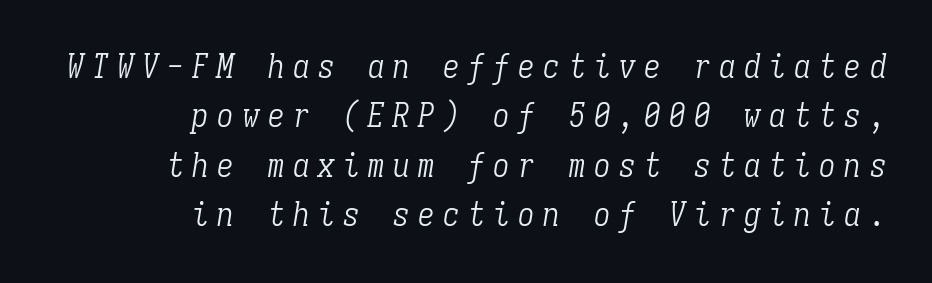
The image shows 33 px light, condensed serif type, italic (leaning right), monospaced; set right-aligned, normal line spacing (1.5x), unusually wide letter spacing (+0.26 em), not underlined; low stroke contrast and a medium x-height.
